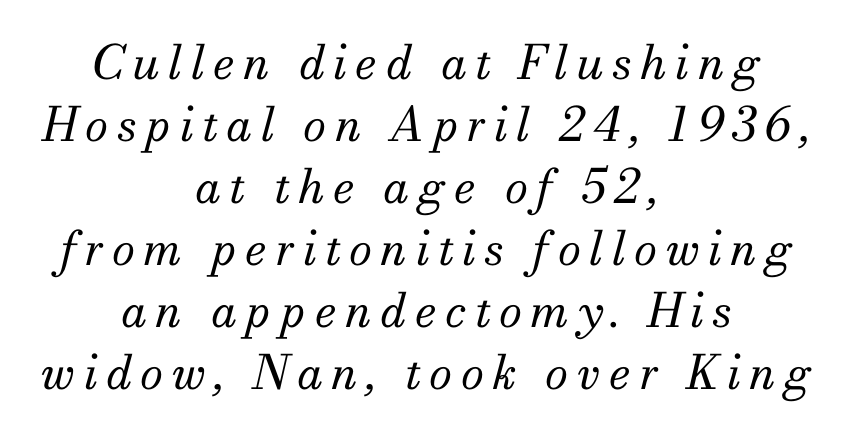
Stroke thickness stays within the range of a standard reading face or lighter. This is serif lettering, the kind often seen in printed books. One-word summary of the alignment: center. A typesetter would call this proportional, since set widths differ per character. Each row of text sits above clean, open space. Normally led — the rows are evenly, conventionally spaced.
